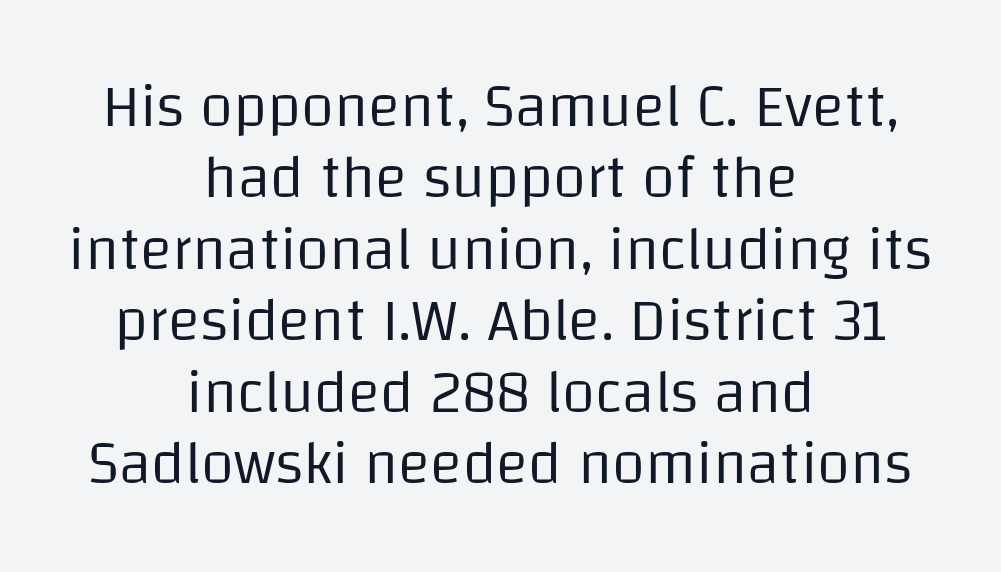
The image shows 60 px regular-weight sans-serif type, upright; set centered, line spacing 1.19x, normal letter spacing, not underlined; low stroke contrast and a large x-height.
